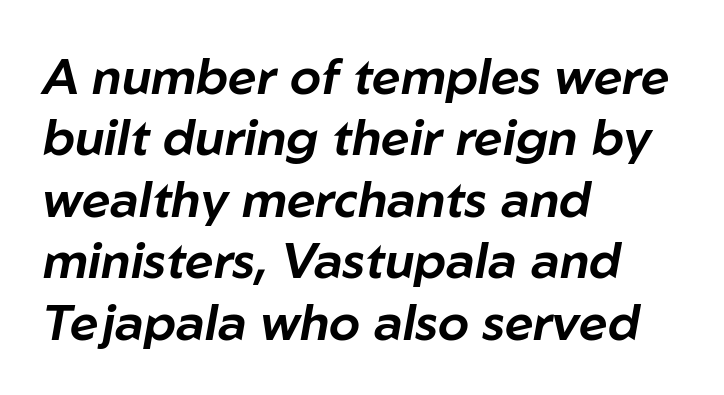
Nothing unusual about the tracking: characters are spaced as the font intends. Varying glyph widths throughout — classic text-font behaviour. A clean baseline with only descenders dipping below it. Compared with a centered layout, this one pins lines to the left instead. Slant detected: the letters are inclined.
